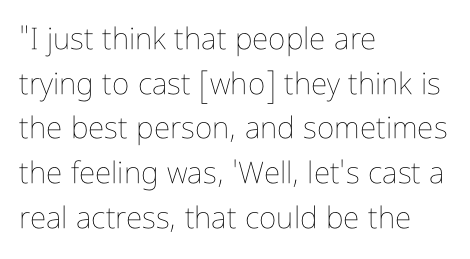
Proportional: the letters do not fall into vertical columns. Each new line begins a customary step beneath the previous one. The tracking reads as untouched default to a designer's eye. On a weight scale, this lands at 450 or below. A clean baseline with only descenders dipping below it.
